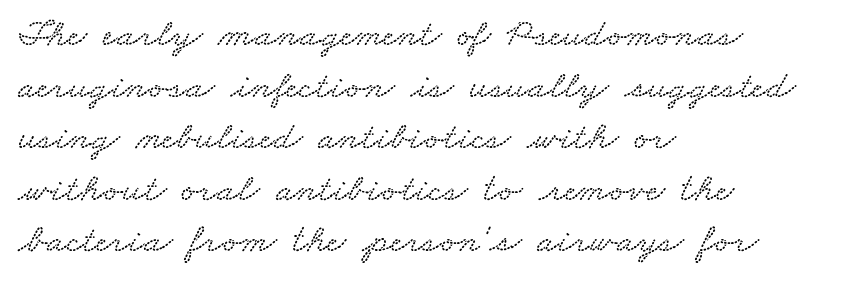
The image shows 40 px wide type; set left-aligned, normal line spacing (1.29x), normal letter spacing, not underlined; low stroke contrast and a small x-height.
